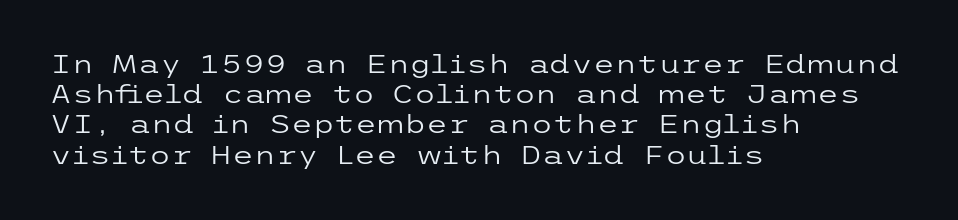
In terms of posture, this sample is upright. The rendering keeps characters at their native spacing. Caption: face not bold, strokes unweighted. The string is rendered with underlining switched off. Horizontal alignment here is leftward, the default for most running prose.
